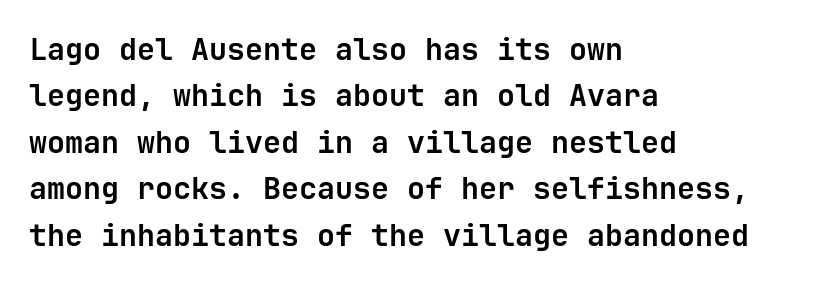
Q: Is the text bold? A: Yes.
Q: Is the text italic (slanted)? A: No, it is upright.
Q: Is the typeface a serif or a sans-serif typeface? A: Sans-serif.
Q: Is the text underlined? A: No.
Q: How is the paragraph aligned? A: Left-aligned.
Q: Is the spacing between letters normal or unusually wide? A: Normal.
Q: Is the spacing between lines tight, normal or loose? A: Normal.
Q: Width (condensed, normal, or wide)? A: Normal.
Q: Stroke contrast? A: Low.
Q: x-height? A: Medium.
Q: Monospaced? A: Yes.
